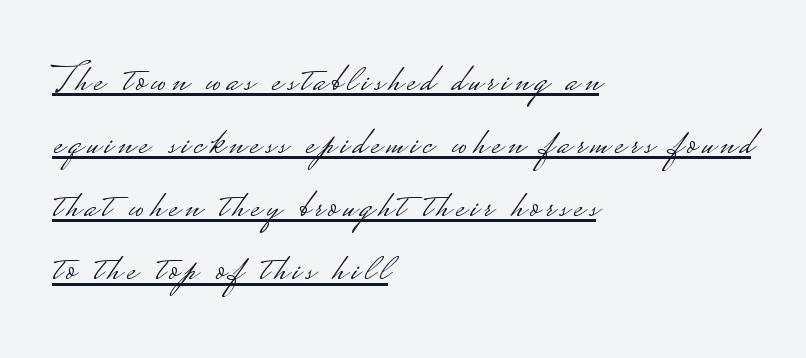
{"serif": "no", "bold": "no", "weight": "light", "width": "wide", "stroke_contrast": "low", "monospaced": "no", "underline": "yes", "align": "left", "line_spacing": "normal", "line_spacing_ratio": 1.54, "glyph_px": 41}
